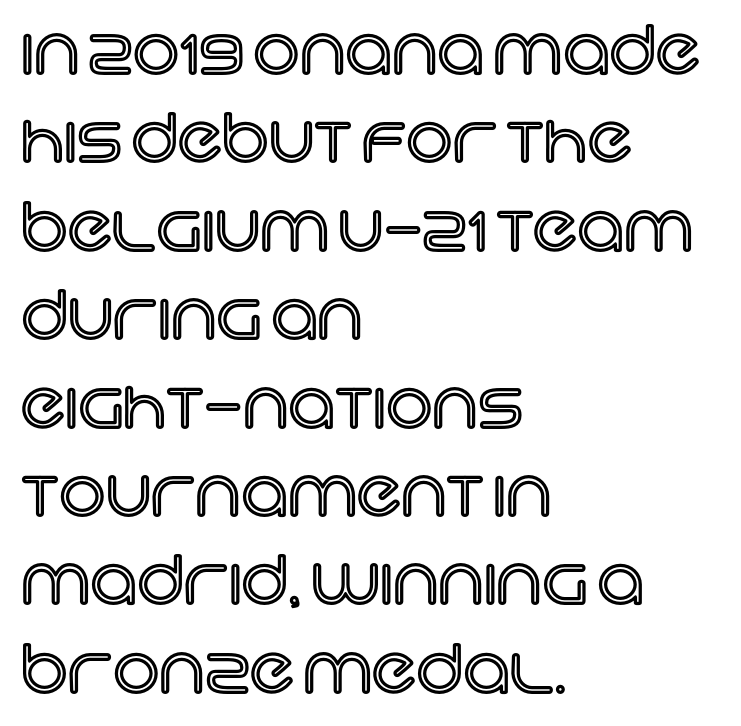
The lettering stays uniformly vertical, giving the passage a roman look. Layout note: lines flush left. Line spacing here is normal. Anything drawn beneath the words? Only blank space.
